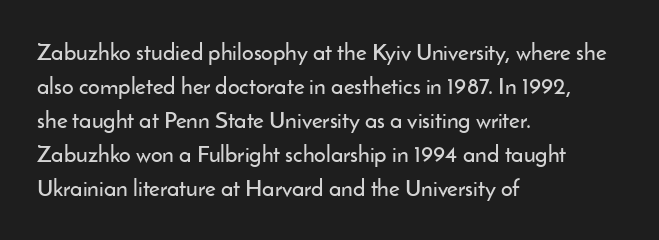
{"italic": "no", "underline": "no", "align": "left", "line_spacing": "normal", "line_spacing_ratio": 1.48, "letter_spacing": "normal", "letter_spacing_em": 0.0, "glyph_px": 23}
